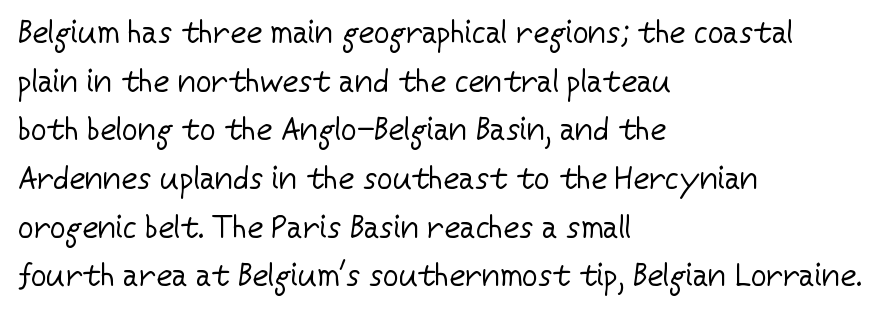
Q: Is the text bold? A: No.
Q: Is the text italic (slanted)? A: No, it is upright.
Q: Is the typeface a serif or a sans-serif typeface? A: Sans-serif.
Q: Is the text underlined? A: No.
Q: How is the paragraph aligned? A: Left-aligned.
Q: Is the spacing between letters normal or unusually wide? A: Normal.
Q: Is the spacing between lines tight, normal or loose? A: Normal.
Q: Width (condensed, normal, or wide)? A: Normal.
Q: Stroke contrast? A: Low.
Q: x-height? A: Medium.
Q: Monospaced? A: No.
